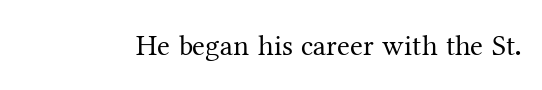
Q: Is the text bold? A: No.
Q: Is the text italic (slanted)? A: No, it is upright.
Q: Is the typeface a serif or a sans-serif typeface? A: Serif.
Q: Is the text underlined? A: No.
Q: Is the spacing between letters normal or unusually wide? A: Normal.
Q: Width (condensed, normal, or wide)? A: Normal.
Q: Stroke contrast? A: Medium.
Q: x-height? A: Medium.
Q: Monospaced? A: No.
